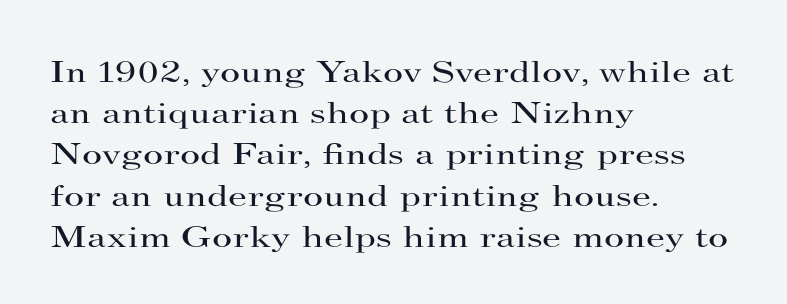
{"serif": "yes", "italic": "no", "bold": "no", "weight": "regular", "width": "wide", "stroke_contrast": "high", "x_height": "small", "monospaced": "no", "underline": "no", "align": "left", "line_spacing": "normal", "line_spacing_ratio": 1.33, "letter_spacing": "normal", "letter_spacing_em": 0.0, "glyph_px": 31}
